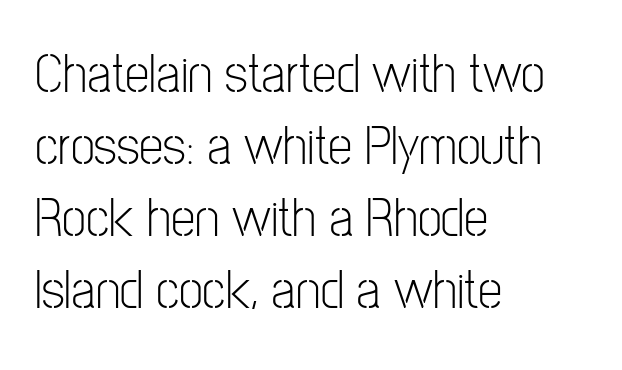
The image shows 55 px light, condensed sans-serif type, upright; set left-aligned, normal line spacing (1.31x), normal letter spacing, not underlined; low stroke contrast and a medium x-height.
